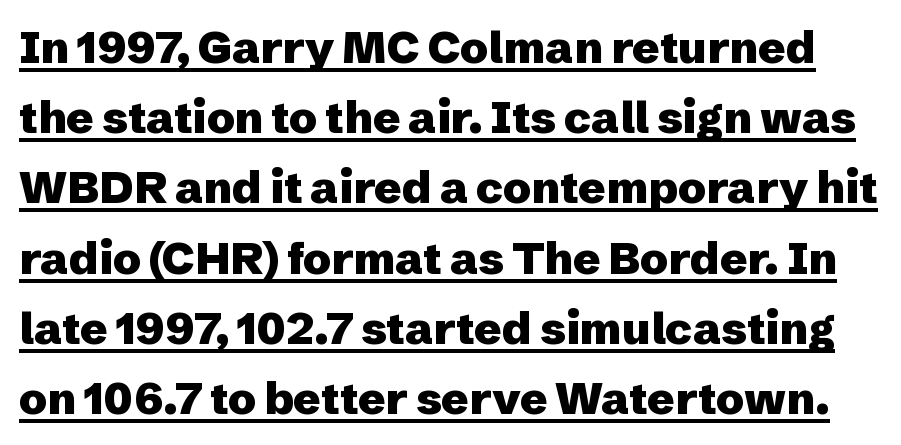
Q: Is the text bold? A: Yes.
Q: Is the text italic (slanted)? A: No, it is upright.
Q: Is the typeface a serif or a sans-serif typeface? A: Sans-serif.
Q: Is the text underlined? A: Yes.
Q: Is the spacing between letters normal or unusually wide? A: Normal.
Q: Is the spacing between lines tight, normal or loose? A: Normal.
Q: Width (condensed, normal, or wide)? A: Normal.
Q: Stroke contrast? A: Low.
Q: x-height? A: Medium.
Q: Monospaced? A: No.
